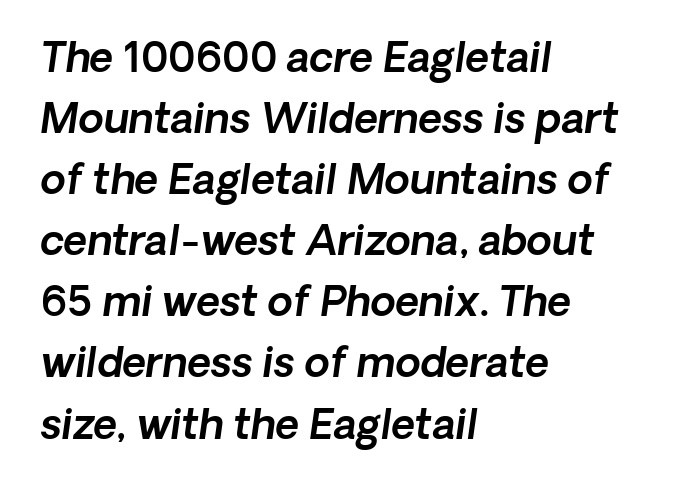
The image shows 41 px sans-serif type; set left-aligned, normal line spacing (1.49x), normal letter spacing, not underlined; a medium x-height.
